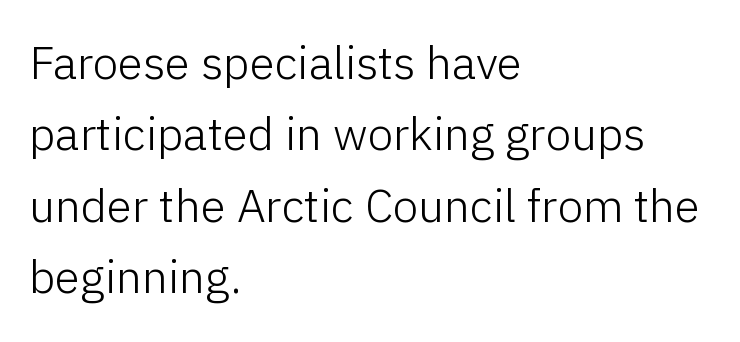
The image shows 46 px light sans-serif type, upright; set left-aligned, normal line spacing (1.55x), normal letter spacing, not underlined; low stroke contrast and a medium x-height.
